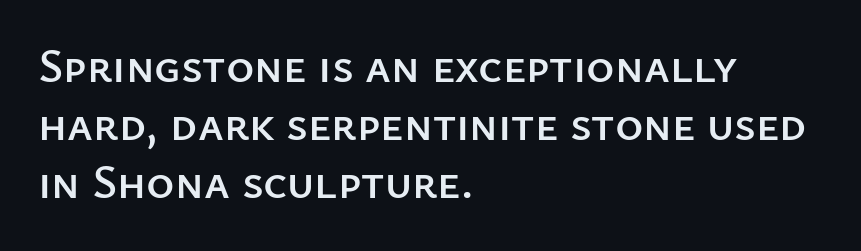
{"serif": "no", "italic": "no", "width": "normal", "stroke_contrast": "low", "x_height": "medium", "monospaced": "no", "underline": "no", "align": "left", "line_spacing_ratio": 1.21, "letter_spacing": "normal", "letter_spacing_em": 0.0, "glyph_px": 48}
